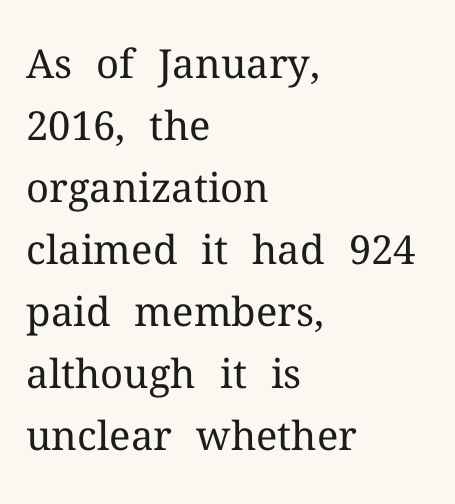
{"serif": "yes", "italic": "no", "bold": "no", "weight": "regular", "width": "normal", "stroke_contrast": "medium", "x_height": "medium", "monospaced": "no", "underline": "no", "align": "left", "line_spacing": "normal", "line_spacing_ratio": 1.55, "letter_spacing": "normal", "letter_spacing_em": 0.0, "glyph_px": 40}
